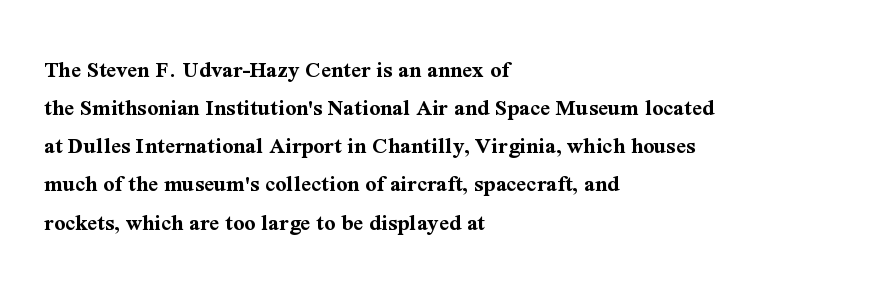
The image shows 24 px bold type, upright; set left-aligned, normal line spacing (1.59x), normal letter spacing, not underlined.
